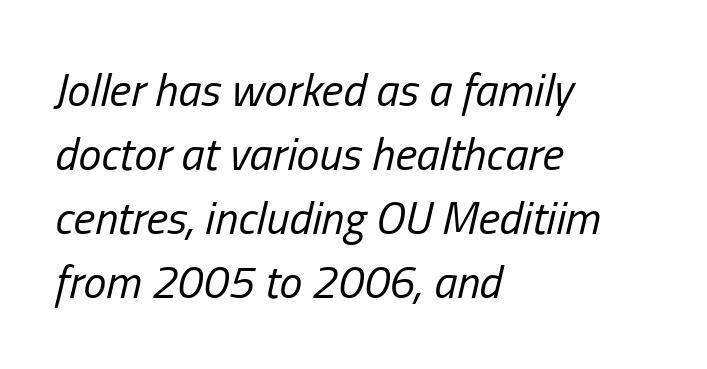
{"italic": "yes", "lean": "right", "slant_degrees": 13, "bold": "no", "weight": "regular", "width": "condensed", "stroke_contrast": "low", "x_height": "medium", "monospaced": "no", "underline": "no", "align": "left", "line_spacing": "normal", "line_spacing_ratio": 1.39, "letter_spacing": "normal", "letter_spacing_em": 0.0, "glyph_px": 46}
